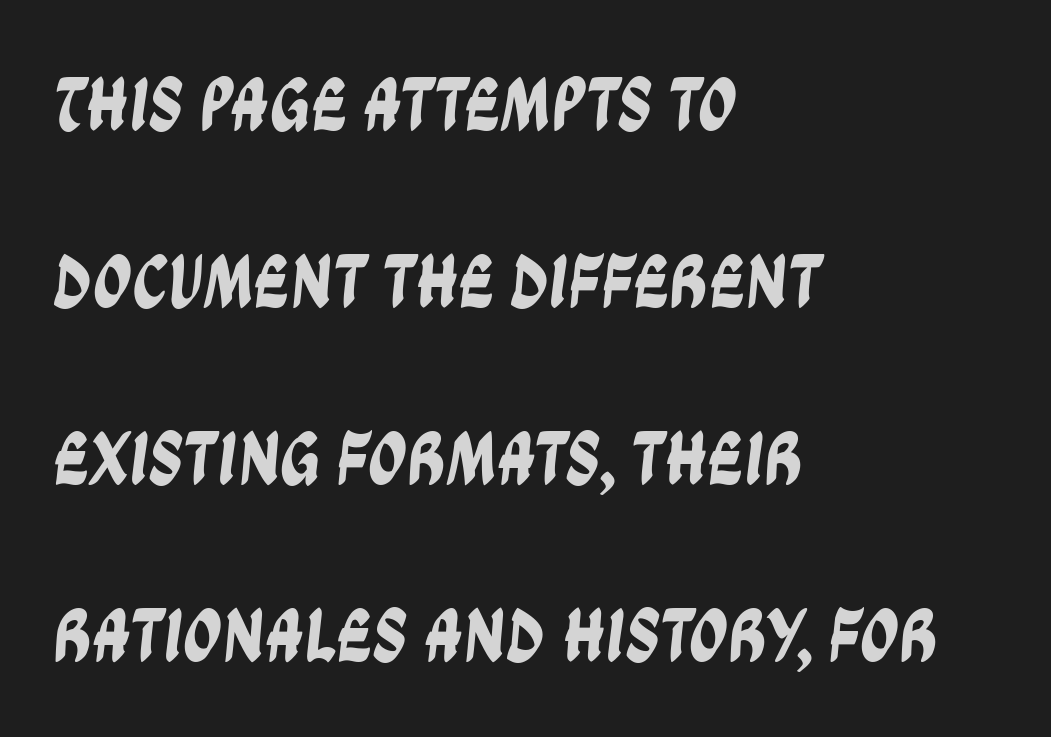
Just letters on the line, the space beneath them empty. The face used here is proportionally spaced, like ordinary book or web type. What's the leading like? Stretched, with rows far apart. Regarding serifs, this sample does without them.
